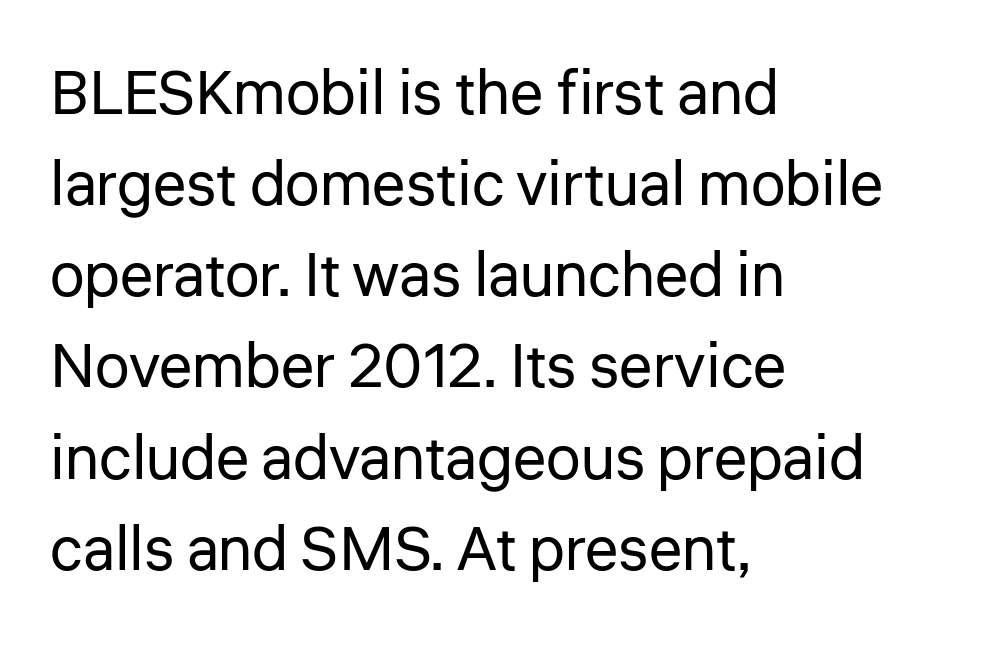
The image shows 62 px regular-weight sans-serif type, upright; set left-aligned, normal line spacing (1.47x), normal letter spacing, not underlined; low stroke contrast and a medium x-height.
